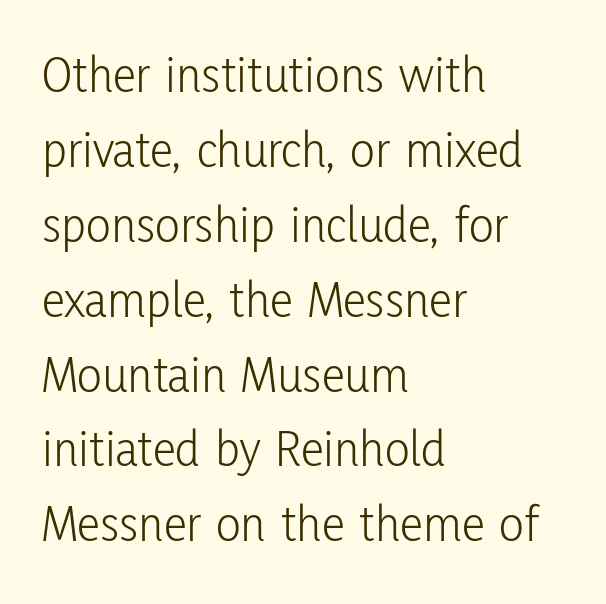
The image shows 52 px light, condensed sans-serif type, upright; set left-aligned, normal line spacing (1.44x), normal letter spacing, not underlined; low stroke contrast and a medium x-height.
